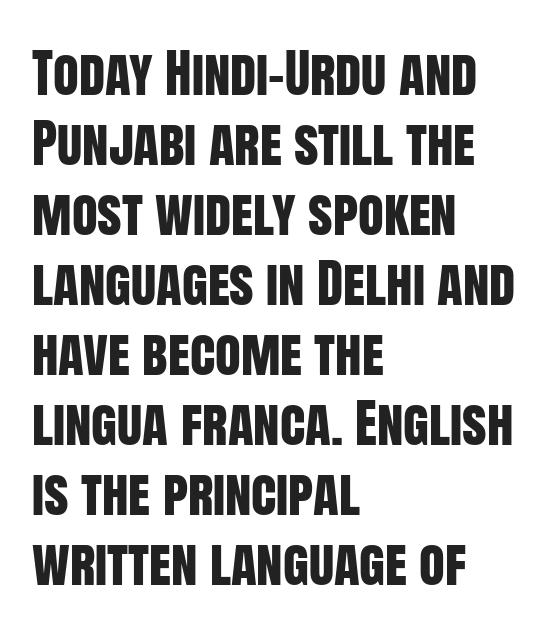
Proportional: the letters do not fall into vertical columns. The foot of each line stays bare and open. Which margin do the lines hug? The left one — the right edge is uneven. Observe the absence of serifs on each vertical stroke in this sample.
